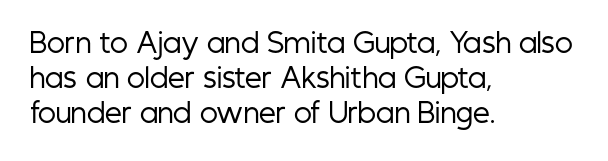
The image shows 27 px text type, upright; set left-aligned, normal line spacing (1.3x), normal letter spacing, not underlined.
